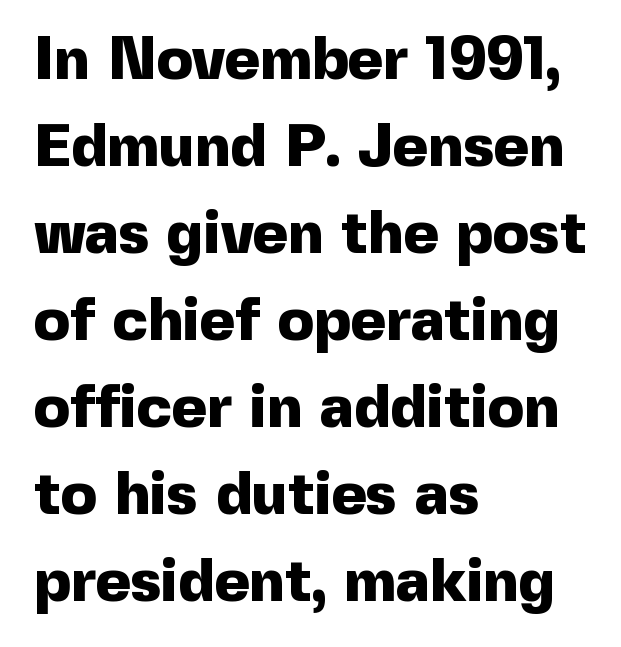
Q: Is the text bold? A: Yes.
Q: Is the text italic (slanted)? A: No, it is upright.
Q: Is the typeface a serif or a sans-serif typeface? A: Sans-serif.
Q: Is the text underlined? A: No.
Q: How is the paragraph aligned? A: Left-aligned.
Q: Is the spacing between letters normal or unusually wide? A: Normal.
Q: Is the spacing between lines tight, normal or loose? A: Normal.
Q: Width (condensed, normal, or wide)? A: Normal.
Q: x-height? A: Medium.
Q: Monospaced? A: No.
